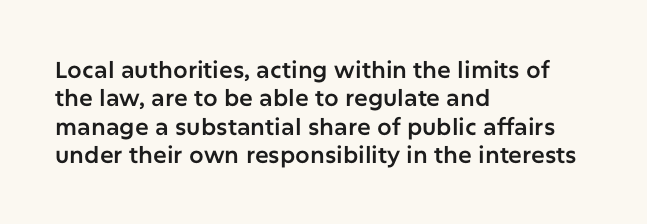
{"italic": "no", "underline": "no", "align": "left", "line_spacing_ratio": 1.23, "letter_spacing": "normal", "letter_spacing_em": 0.0, "glyph_px": 23}
